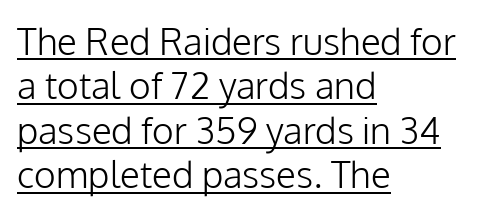
The image shows 37 px light sans-serif type, upright; set left-aligned, line spacing 1.2x, normal letter spacing, underlined; low stroke contrast and a medium x-height.
